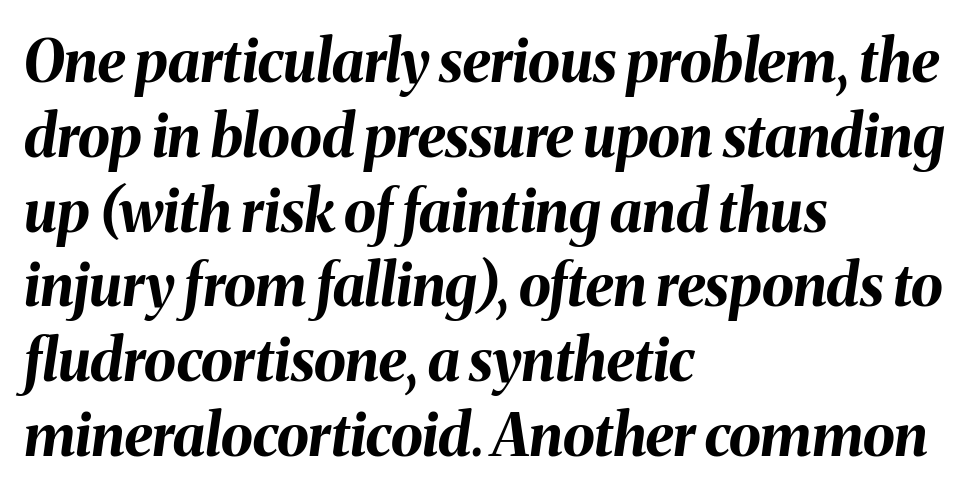
Summary of vertical rhythm: regular, with standard interline spacing. The text block is weighted toward the left margin, trailing off unevenly rightward. Caption: standard tracking, unaltered. Here the designer chose a conventional face with non-uniform glyph widths. Plenty of ink on the page — the face is bold.
